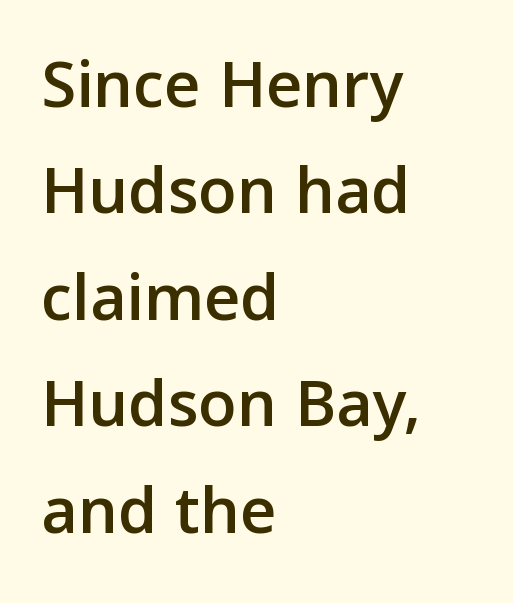
Descenders are the only things crossing below the line. You could call the tracking neutral — neither tight nor loose. If you drew a line through each stem, it would be perfectly vertical. Compared with a centered layout, this one pins lines to the left instead.
